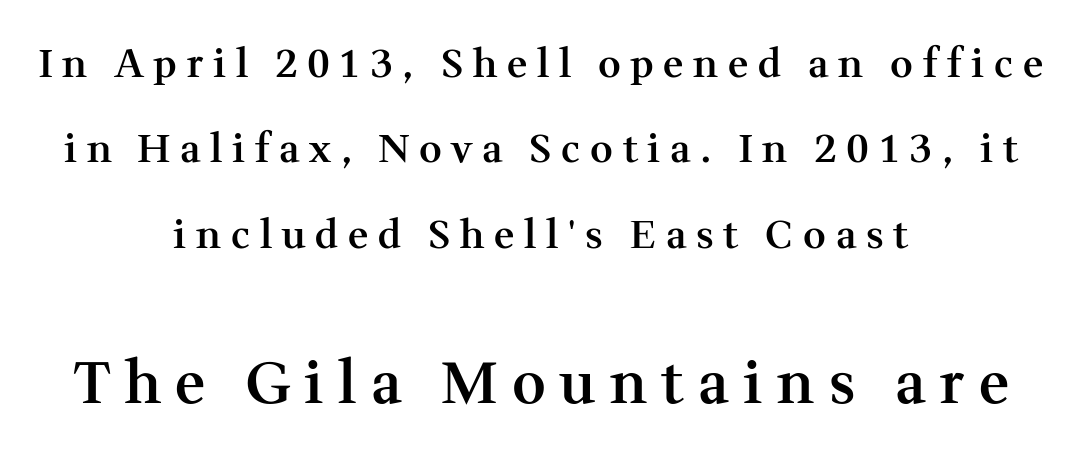
The image shows 58 px semibold serif type, upright; set centered, loose line spacing (2.19x), unusually wide letter spacing (+0.25 em), not underlined; the second (bottom) block is 1.49x larger; medium stroke contrast and a medium x-height.
